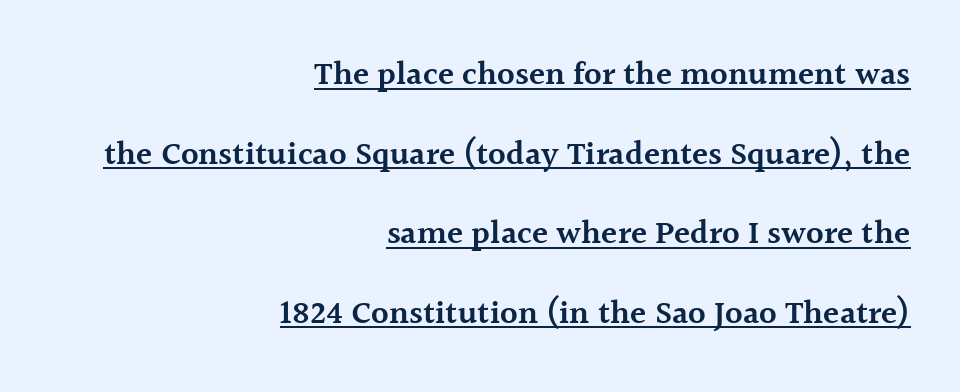
The image shows 33 px semibold serif type, upright; set right-aligned, loose line spacing (2.41x), normal letter spacing, underlined; a medium x-height.
